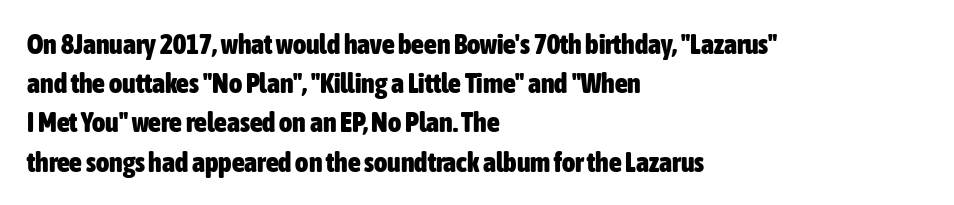
Line spacing here is normal. Note: no serifs on the glyphs. No extra tracking has been applied to these lines. The sample has been set heavy, in full bold.
